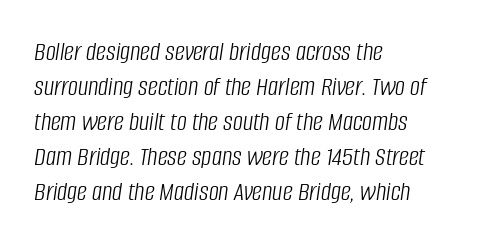
The image shows 28 px light, condensed type, italic (leaning right); set left-aligned, normal line spacing (1.25x), normal letter spacing, not underlined; low stroke contrast and a large x-height.
